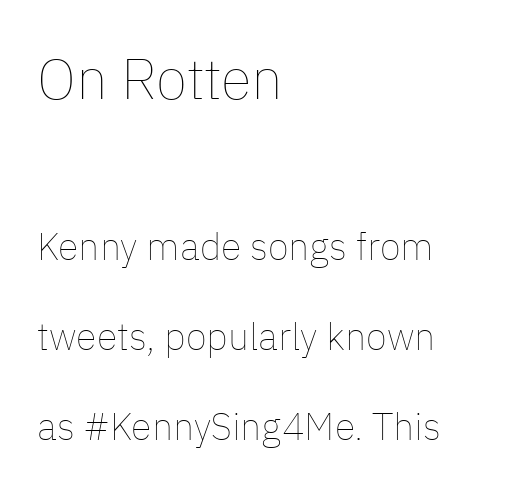
The image shows 57 px thin type, upright; set left-aligned, loose line spacing (2.37x), normal letter spacing, not underlined; the first (top) block is 1.5x larger; low stroke contrast and a medium x-height.
